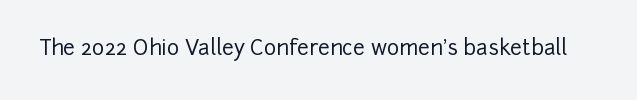
Every character sits straight up, as roman type does. The string is rendered with underlining switched off. Students, note that the glyphs here touch the page at normal intervals.
